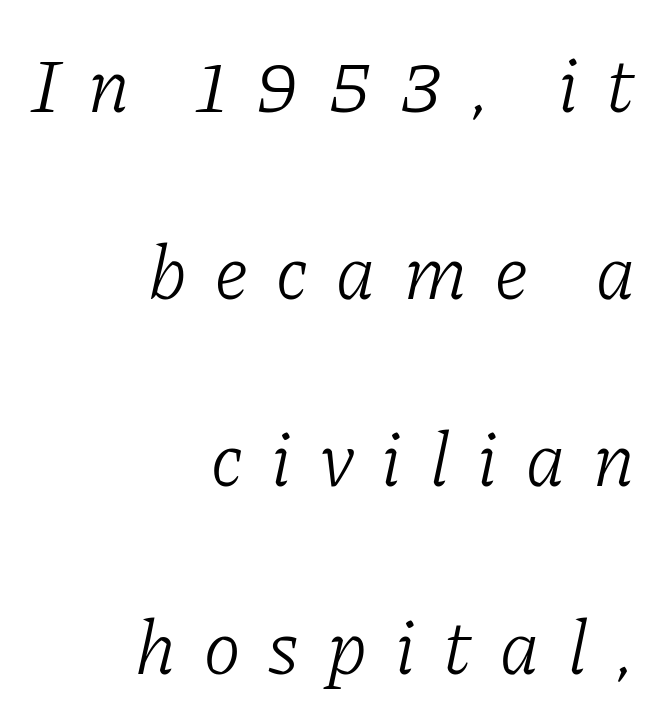
The image shows 78 px light serif type, italic (leaning right); set right-aligned, loose line spacing (2.4x), unusually wide letter spacing (+0.36 em), not underlined; low stroke contrast and a medium x-height.
